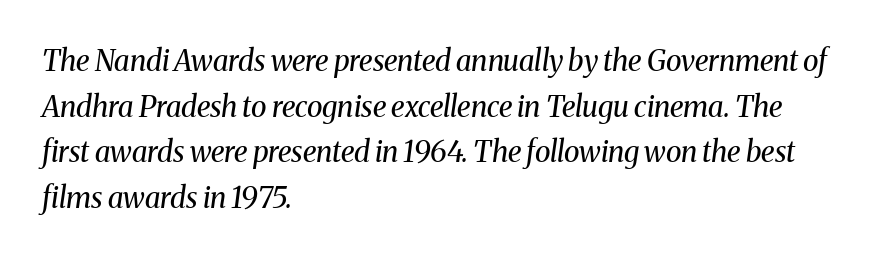
The image shows 29 px regular-weight serif type, italic (leaning right); set left-aligned, normal line spacing (1.57x), normal letter spacing, not underlined; medium stroke contrast and a medium x-height.
